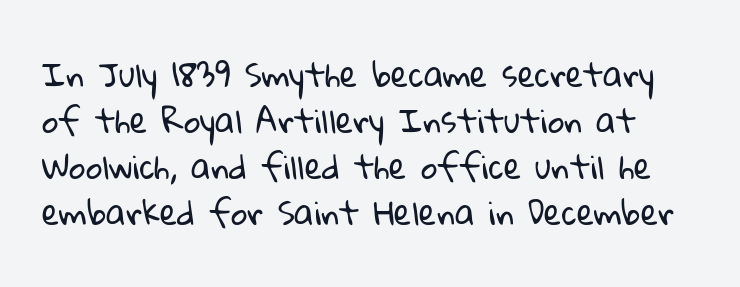
The strokes are not fattened; the text isn't bold. Is this a fixed-width face? No — the glyphs have proportional, varying widths. Glance below the letters and you will spot only blank space. Tracking value appears to be zero — textbook default spacing.
